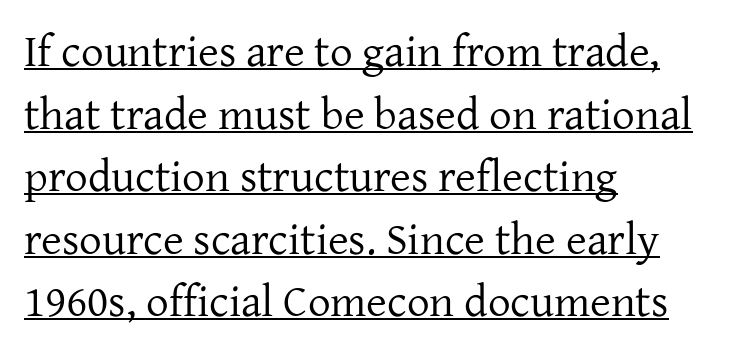
{"serif": "yes", "italic": "no", "bold": "no", "weight": "regular", "width": "normal", "stroke_contrast": "low", "x_height": "medium", "monospaced": "no", "underline": "yes", "align": "left", "line_spacing": "normal", "line_spacing_ratio": 1.39, "letter_spacing": "normal", "letter_spacing_em": 0.0, "glyph_px": 45}
